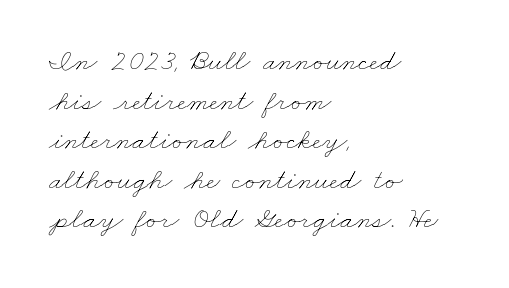
The image shows 30 px thin, wide type; set left-aligned, normal line spacing (1.32x), normal letter spacing, not underlined; low stroke contrast and a small x-height.
